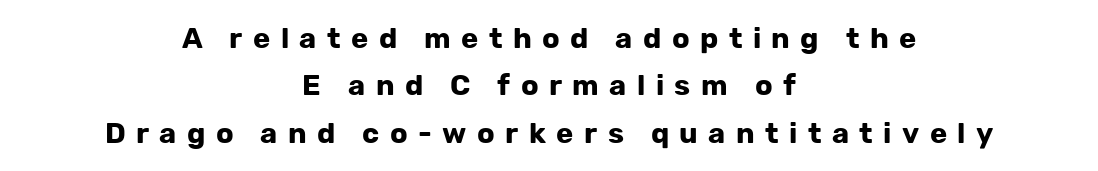
The image shows 29 px bold sans-serif type, upright; set centered, normal line spacing (1.63x), unusually wide letter spacing (+0.36 em), not underlined; low stroke contrast and a medium x-height.
